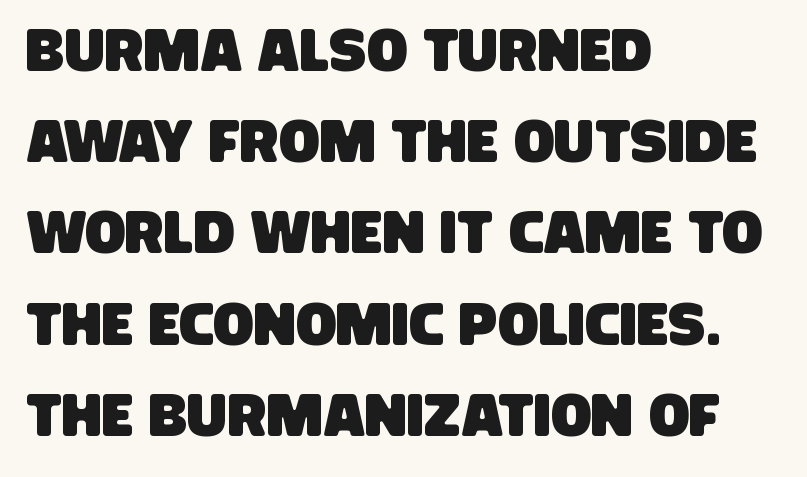
{"serif": "no", "width": "condensed", "stroke_contrast": "low", "x_height": "large", "monospaced": "no", "underline": "no", "align": "left", "line_spacing": "normal", "line_spacing_ratio": 1.52, "letter_spacing": "normal", "letter_spacing_em": 0.0, "glyph_px": 60}
